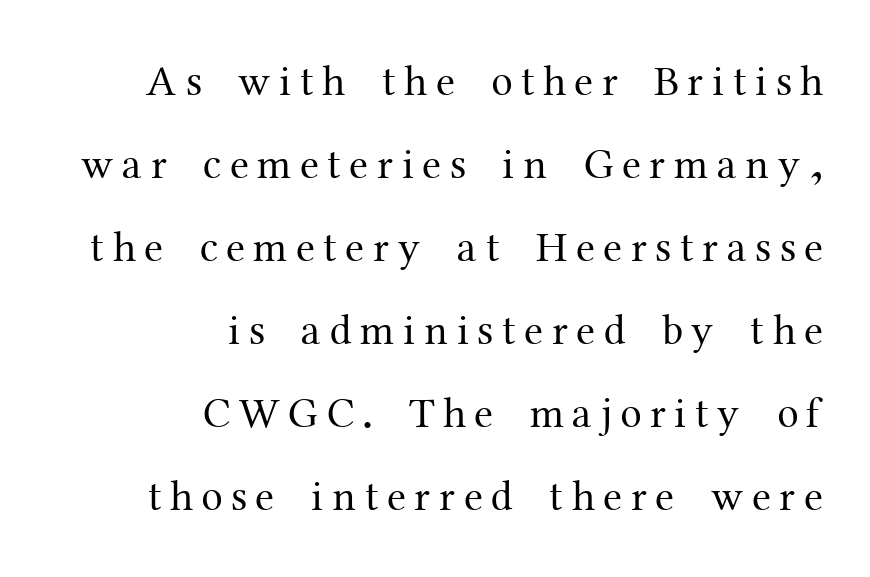
The image shows 43 px regular-weight serif type, upright; set right-aligned, loose line spacing (1.93x), unusually wide letter spacing (+0.2 em), not underlined; medium stroke contrast and a medium x-height.
